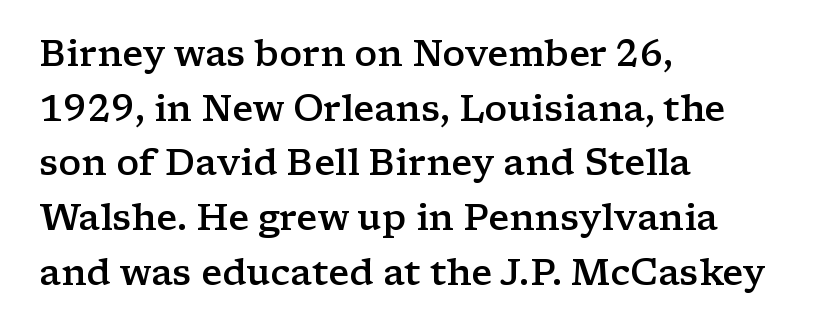
The image shows 36 px semibold, wide serif type, upright; set left-aligned, normal line spacing (1.52x), normal letter spacing, not underlined; low stroke contrast and a medium x-height.
